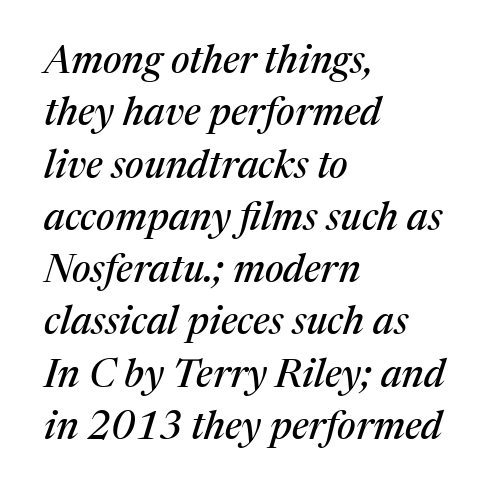
The image shows 39 px serif type, italic (leaning right); set left-aligned, normal line spacing (1.34x), normal letter spacing, not underlined; medium stroke contrast and a medium x-height.
